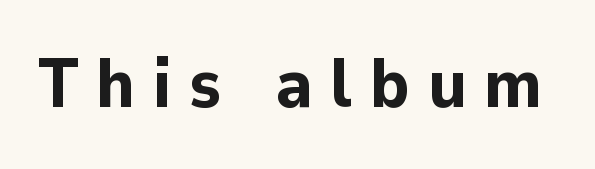
{"serif": "no", "italic": "no", "bold": "yes", "weight": "bold", "width": "normal", "stroke_contrast": "low", "x_height": "medium", "monospaced": "no", "underline": "no", "letter_spacing": "wide", "letter_spacing_em": 0.26, "glyph_px": 68}
